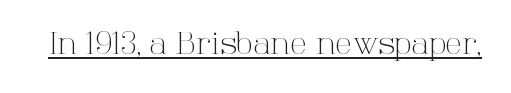
Q: Is the text bold? A: No.
Q: Is the text italic (slanted)? A: No, it is upright.
Q: Is the typeface a serif or a sans-serif typeface? A: Serif.
Q: Is the text underlined? A: Yes.
Q: Is the spacing between letters normal or unusually wide? A: Normal.
Q: Width (condensed, normal, or wide)? A: Normal.
Q: Stroke contrast? A: High.
Q: x-height? A: Medium.
Q: Monospaced? A: No.
